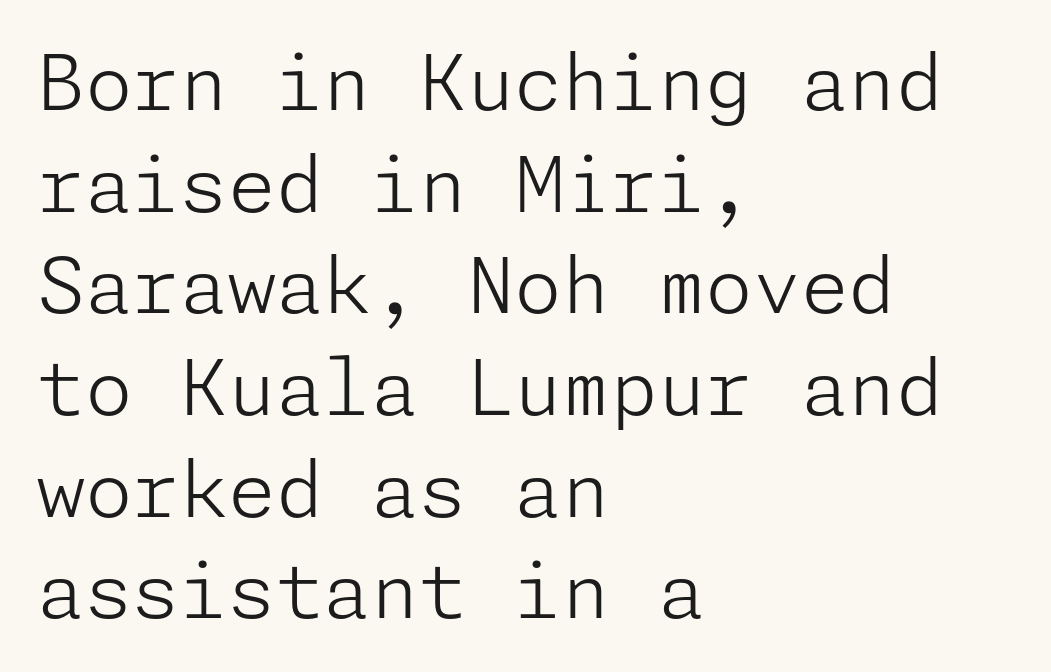
A normal amount of white space separates one row of letters from the next. Line beginnings align vertically; line endings do not. This rendering employs a face without finishing strokes, i.e., a sans-serif. Rendered with straight, roman letterforms. The font sits on the lighter half of the weight spectrum, regular included.
